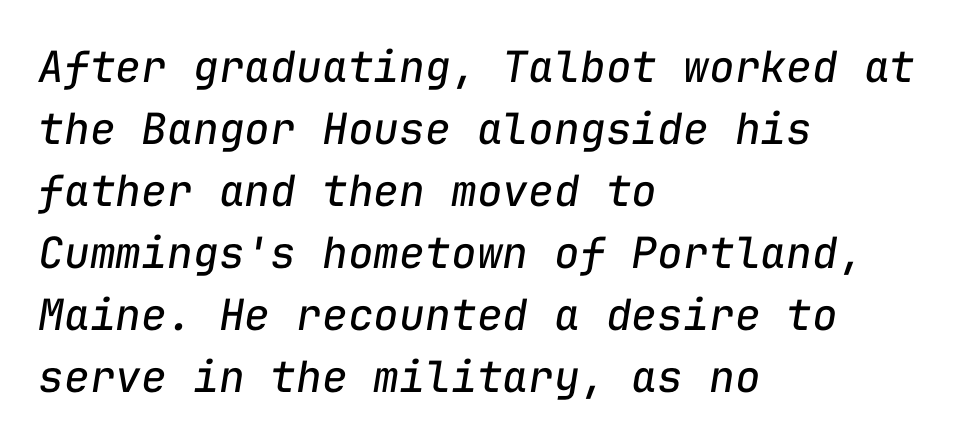
The image shows 43 px regular-weight type, italic (leaning right), monospaced; set left-aligned, normal line spacing (1.44x), normal letter spacing, not underlined; low stroke contrast and a medium x-height.
